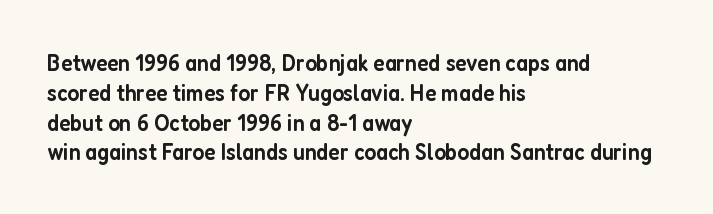
The image shows 24 px text type, upright; set left-aligned, line spacing 1.24x, normal letter spacing, not underlined.
